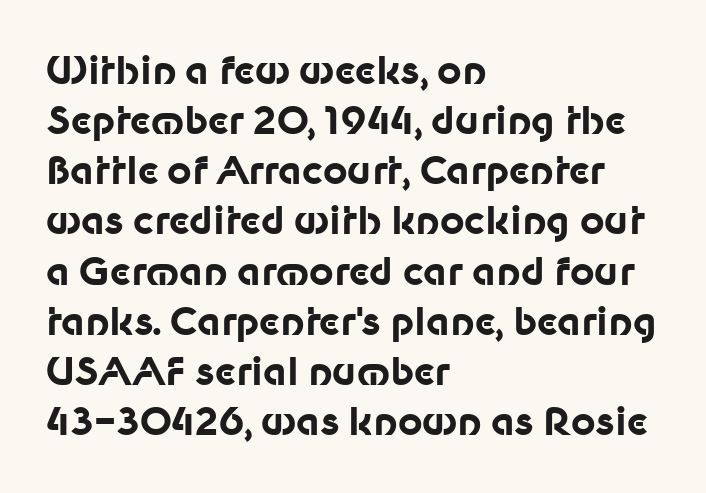
{"serif": "no", "italic": "no", "bold": "yes", "weight": "bold", "width": "normal", "stroke_contrast": "low", "x_height": "medium", "monospaced": "no", "underline": "no", "align": "left", "line_spacing": "normal", "line_spacing_ratio": 1.32, "letter_spacing": "normal", "letter_spacing_em": 0.0, "glyph_px": 38}
